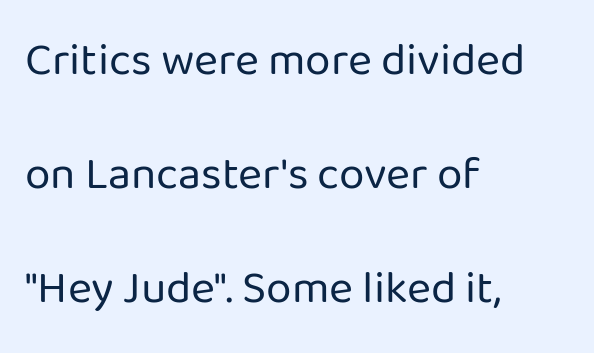
Q: Is the text bold? A: No.
Q: Is the text italic (slanted)? A: No, it is upright.
Q: Is the typeface a serif or a sans-serif typeface? A: Sans-serif.
Q: Is the text underlined? A: No.
Q: How is the paragraph aligned? A: Left-aligned.
Q: Is the spacing between letters normal or unusually wide? A: Normal.
Q: Is the spacing between lines tight, normal or loose? A: Loose.
Q: Width (condensed, normal, or wide)? A: Normal.
Q: Stroke contrast? A: Low.
Q: x-height? A: Medium.
Q: Monospaced? A: No.
